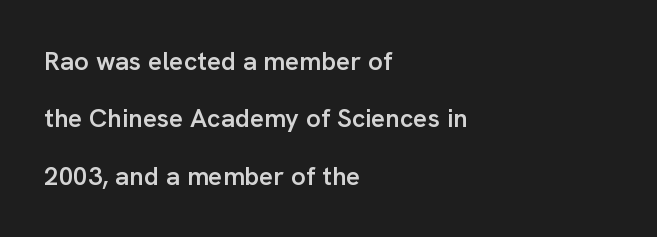
This block would shrink considerably if given ordinary leading; it's expanded now. Teacher's note: observe the even left margin — that is flush-left alignment. Posture: straight, roman, zero tilt. In terms of letterspacing, this is plain default setting. The space directly below the letters is spotless.
